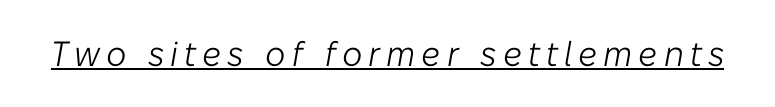
{"italic": "yes", "lean": "right", "slant_degrees": 10, "bold": "no", "weight": "light", "width": "normal", "stroke_contrast": "low", "x_height": "medium", "monospaced": "no", "underline": "yes", "glyph_px": 35}
